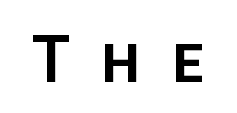
You can tell it's not italic because the verticals are truly vertical. Regarding serifs, this sample does without them. The passage shown is not underscored anywhere. A typesetter would call this heavily tracked-out type. These lines are rendered in a variable-pitch font.
